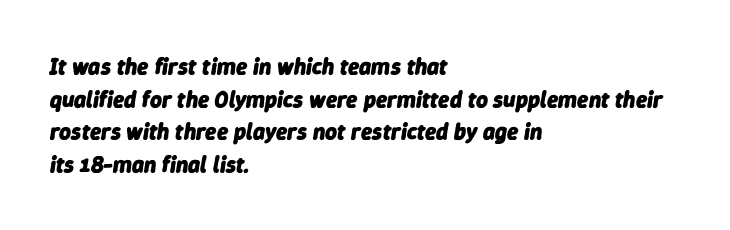
Q: Is the text bold? A: Yes.
Q: Is the text italic (slanted)? A: Yes, it leans right by about 9 degrees.
Q: Is the text underlined? A: No.
Q: How is the paragraph aligned? A: Left-aligned.
Q: Is the spacing between letters normal or unusually wide? A: Normal.
Q: Is the spacing between lines tight, normal or loose? A: Normal.
